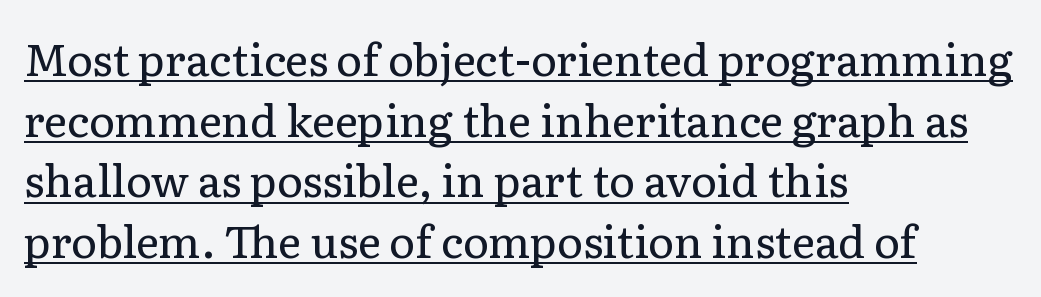
{"serif": "yes", "italic": "no", "bold": "no", "weight": "regular", "width": "normal", "stroke_contrast": "low", "x_height": "medium", "monospaced": "no", "underline": "yes", "align": "left", "line_spacing": "normal", "line_spacing_ratio": 1.38, "letter_spacing": "normal", "letter_spacing_em": 0.0, "glyph_px": 44}
